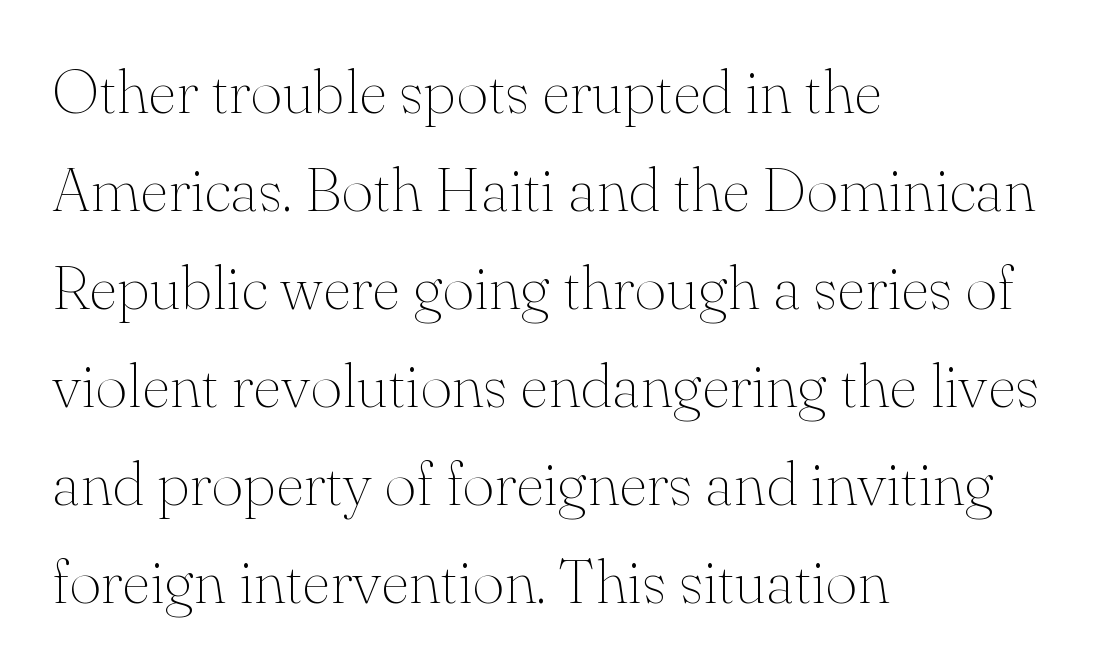
Q: Is the text bold? A: No.
Q: Is the text italic (slanted)? A: No, it is upright.
Q: Is the typeface a serif or a sans-serif typeface? A: Serif.
Q: Is the text underlined? A: No.
Q: How is the paragraph aligned? A: Left-aligned.
Q: Is the spacing between letters normal or unusually wide? A: Normal.
Q: Is the spacing between lines tight, normal or loose? A: Normal.
Q: Width (condensed, normal, or wide)? A: Normal.
Q: Stroke contrast? A: Medium.
Q: x-height? A: Small.
Q: Monospaced? A: No.
